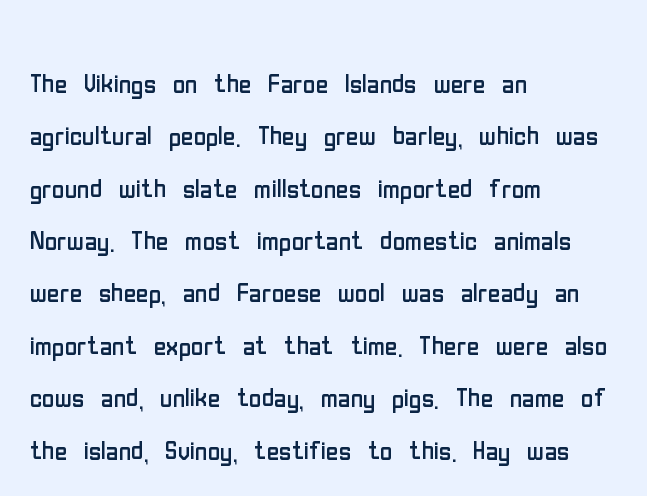
The image shows 34 px regular-weight, condensed sans-serif type, upright; set left-aligned, normal line spacing (1.54x), normal letter spacing, not underlined; low stroke contrast and a medium x-height.
